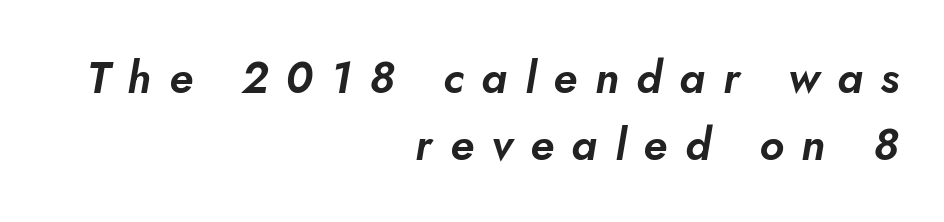
The image shows 44 px text type, italic (leaning right); set right-aligned, normal line spacing (1.52x), unusually wide letter spacing (+0.4 em), not underlined; low stroke contrast and a small x-height.
